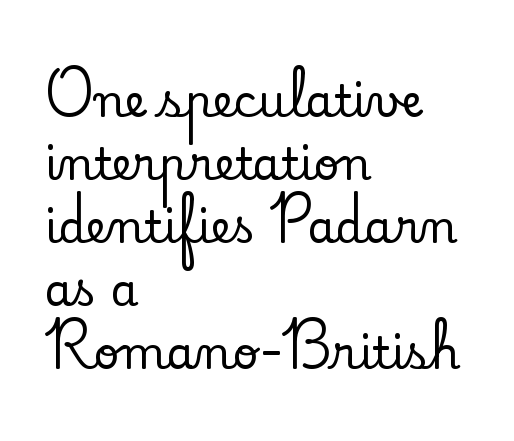
Q: Is the text italic (slanted)? A: No, it is upright.
Q: Is the typeface a serif or a sans-serif typeface? A: Serif.
Q: Is the text underlined? A: No.
Q: How is the paragraph aligned? A: Left-aligned.
Q: Is the spacing between letters normal or unusually wide? A: Normal.
Q: Is the spacing between lines tight, normal or loose? A: Normal.
Q: Width (condensed, normal, or wide)? A: Normal.
Q: Stroke contrast? A: Low.
Q: x-height? A: Small.
Q: Monospaced? A: No.
